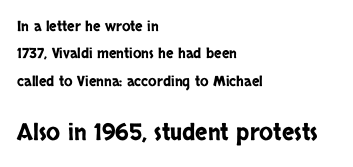
Q: Is the text italic (slanted)? A: No, it is upright.
Q: Is the text underlined? A: No.
Q: How is the paragraph aligned? A: Left-aligned.
Q: Is the spacing between letters normal or unusually wide? A: Normal.
Q: Is the spacing between lines tight, normal or loose? A: Loose.
Q: Which block of text is set in a larger size, the first (top) or the second (bottom)? A: The second (bottom) one.
